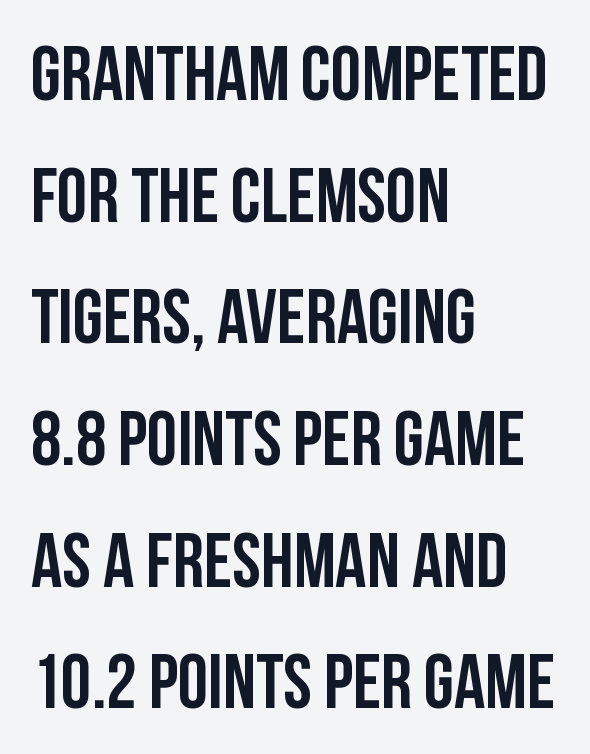
{"serif": "no", "italic": "no", "width": "condensed", "stroke_contrast": "low", "x_height": "large", "monospaced": "no", "underline": "no", "align": "left", "line_spacing": "normal", "line_spacing_ratio": 1.58, "letter_spacing": "normal", "letter_spacing_em": 0.0, "glyph_px": 77}
